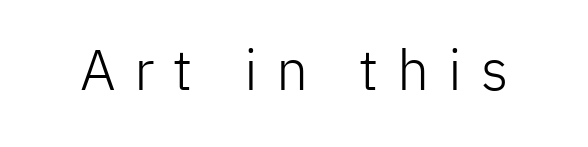
{"serif": "no", "italic": "no", "bold": "no", "weight": "light", "width": "normal", "stroke_contrast": "low", "x_height": "medium", "monospaced": "no", "underline": "no", "letter_spacing": "wide", "letter_spacing_em": 0.33, "glyph_px": 57}
